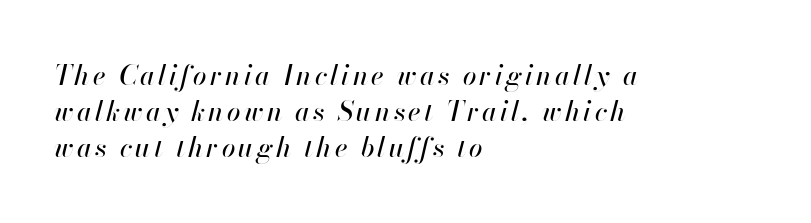
{"italic": "yes", "lean": "right", "slant_degrees": 13, "underline": "no", "align": "left", "line_spacing": "normal", "line_spacing_ratio": 1.34, "glyph_px": 27}
